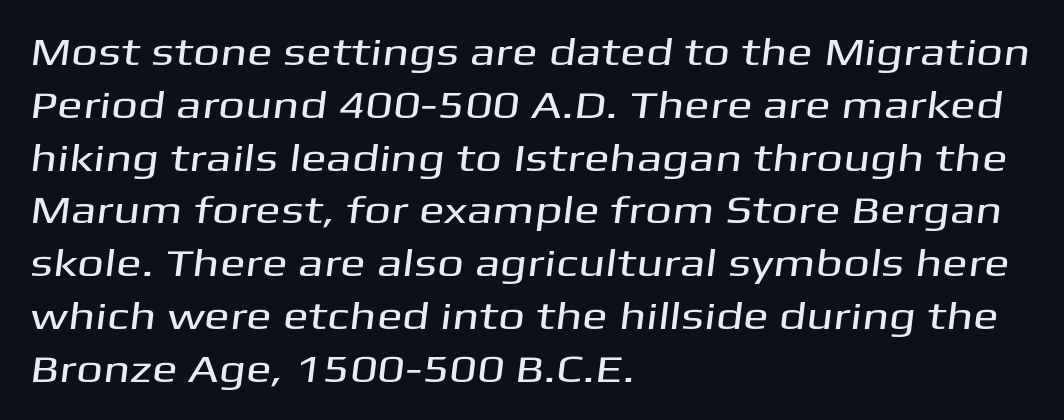
Q: Is the typeface a serif or a sans-serif typeface? A: Sans-serif.
Q: Is the text underlined? A: No.
Q: How is the paragraph aligned? A: Left-aligned.
Q: Is the spacing between letters normal or unusually wide? A: Normal.
Q: Is the spacing between lines tight, normal or loose? A: Normal.
Q: Width (condensed, normal, or wide)? A: Wide.
Q: Stroke contrast? A: Medium.
Q: x-height? A: Medium.
Q: Monospaced? A: No.
